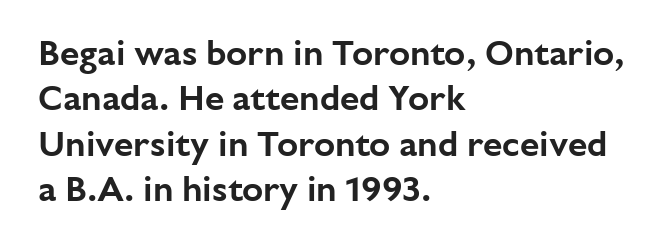
The lettering holds an erect, upright posture throughout. Every row of glyphs begins at an identical x-position on the left. This sample has the flowing, uneven cadence of proportional lettering. Is the letter spacing exaggerated? No — it looks like the ordinary default. Is this a sans? Yes — the strokes have no serifs.
